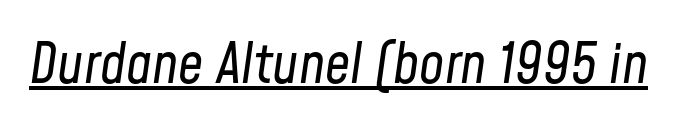
{"italic": "yes", "lean": "right", "slant_degrees": 8, "bold": "no", "weight": "regular", "width": "condensed", "stroke_contrast": "low", "x_height": "medium", "monospaced": "no", "underline": "yes", "letter_spacing": "normal", "letter_spacing_em": 0.0, "glyph_px": 56}
